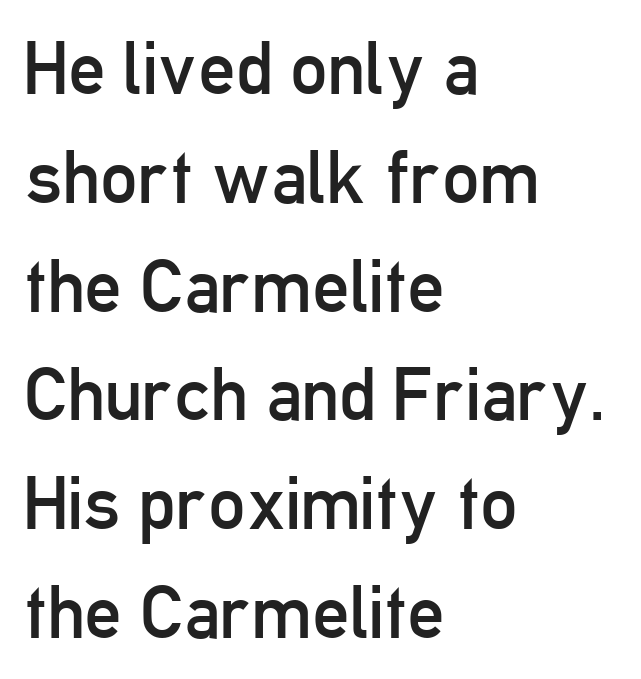
{"serif": "no", "italic": "no", "bold": "no", "weight": "regular", "width": "condensed", "stroke_contrast": "low", "x_height": "medium", "monospaced": "no", "underline": "no", "align": "left", "line_spacing": "normal", "line_spacing_ratio": 1.47, "letter_spacing": "normal", "letter_spacing_em": 0.0, "glyph_px": 74}
